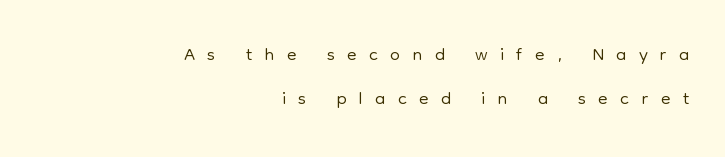
No italicization has been applied; the sample stays upright. Does the type have serifs? No, each stem ends abruptly. Stroke thickness stays within the range of a standard reading face or lighter. How would I describe the line gaps? Plain and ordinary.
